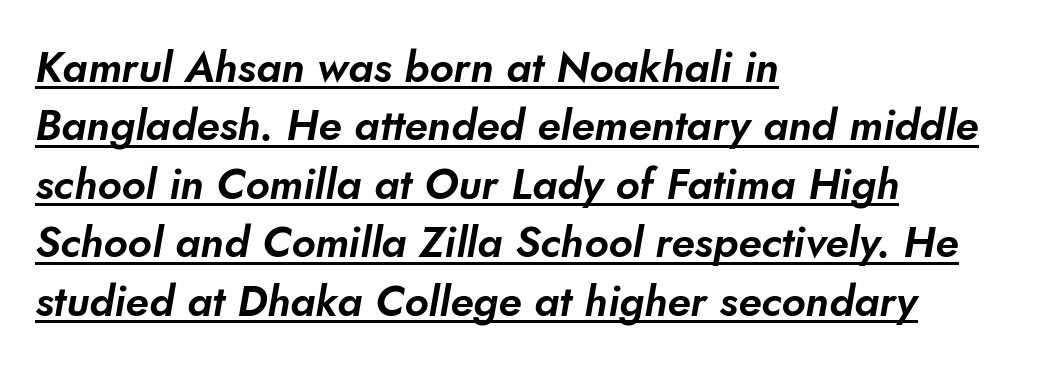
{"serif": "no", "width": "normal", "stroke_contrast": "low", "x_height": "small", "monospaced": "no", "underline": "yes", "align": "left", "line_spacing": "normal", "line_spacing_ratio": 1.36, "letter_spacing": "normal", "letter_spacing_em": 0.0, "glyph_px": 43}
